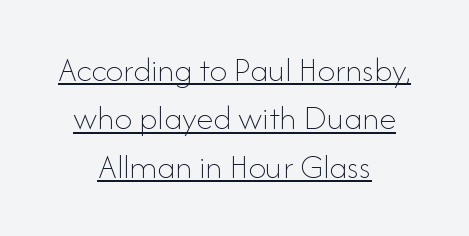
{"italic": "no", "bold": "no", "weight": "thin", "width": "normal", "stroke_contrast": "low", "x_height": "small", "monospaced": "no", "underline": "yes", "align": "center", "line_spacing": "normal", "line_spacing_ratio": 1.38, "letter_spacing": "normal", "letter_spacing_em": 0.0, "glyph_px": 35}
